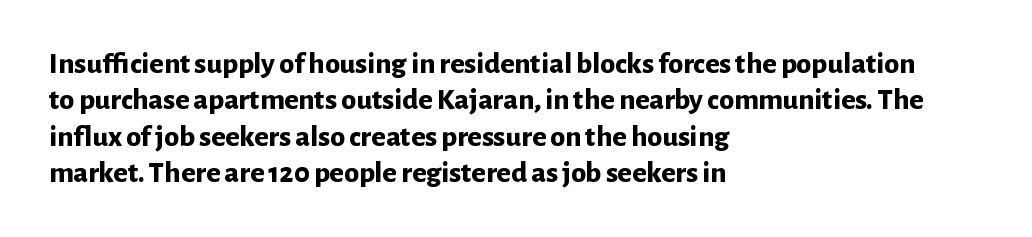
{"serif": "no", "italic": "no", "bold": "yes", "weight": "bold", "width": "normal", "stroke_contrast": "low", "x_height": "medium", "monospaced": "no", "underline": "no", "align": "left", "line_spacing_ratio": 1.21, "letter_spacing": "normal", "letter_spacing_em": 0.0, "glyph_px": 30}
